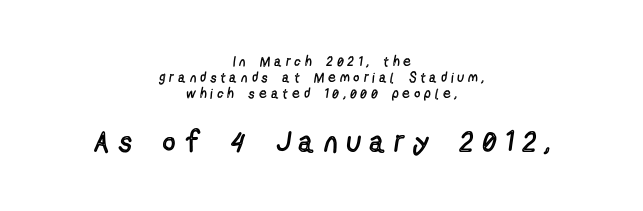
Q: Is the text bold? A: No.
Q: Is the typeface a serif or a sans-serif typeface? A: Sans-serif.
Q: Is the text underlined? A: No.
Q: How is the paragraph aligned? A: Centered.
Q: Is the spacing between letters normal or unusually wide? A: Unusually wide.
Q: Which block of text is set in a larger size, the first (top) or the second (bottom)? A: The second (bottom) one.
Q: Width (condensed, normal, or wide)? A: Condensed.
Q: x-height? A: Medium.
Q: Monospaced? A: No.
